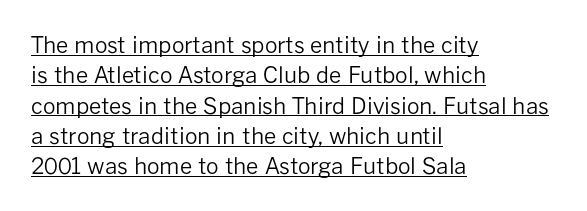
The image shows 22 px text type, upright; set left-aligned, normal line spacing (1.38x), normal letter spacing, underlined.
